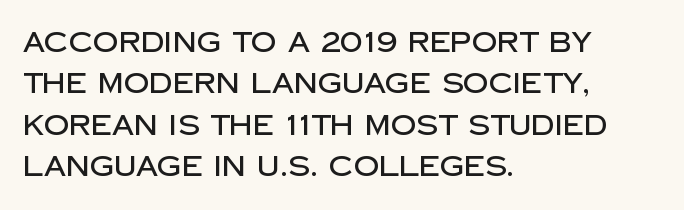
{"serif": "no", "italic": "no", "width": "normal", "stroke_contrast": "low", "x_height": "large", "monospaced": "no", "underline": "no", "align": "left", "line_spacing": "normal", "line_spacing_ratio": 1.48, "letter_spacing": "normal", "letter_spacing_em": 0.0, "glyph_px": 28}
